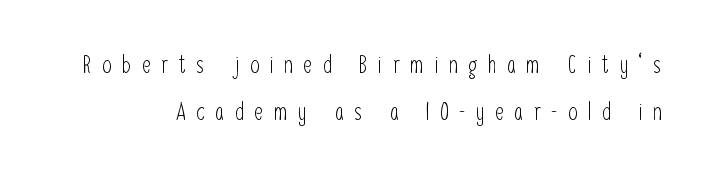
{"italic": "no", "bold": "no", "underline": "no", "line_spacing": "loose", "line_spacing_ratio": 1.97, "letter_spacing": "wide", "letter_spacing_em": 0.44, "glyph_px": 24}
